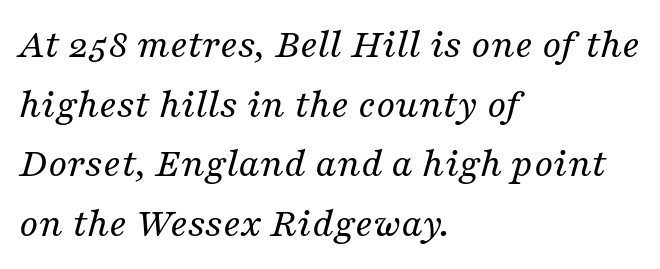
Q: Is the text bold? A: No.
Q: Is the text italic (slanted)? A: Yes, it leans right by about 16 degrees.
Q: Is the typeface a serif or a sans-serif typeface? A: Serif.
Q: Is the text underlined? A: No.
Q: How is the paragraph aligned? A: Left-aligned.
Q: Is the spacing between letters normal or unusually wide? A: Normal.
Q: Is the spacing between lines tight, normal or loose? A: Normal.
Q: Width (condensed, normal, or wide)? A: Normal.
Q: Stroke contrast? A: Medium.
Q: x-height? A: Medium.
Q: Monospaced? A: No.
